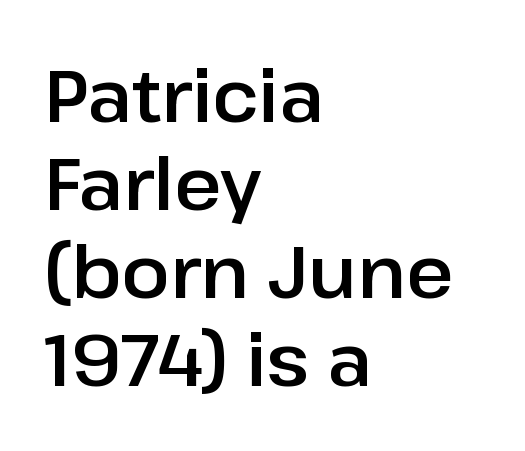
{"serif": "no", "italic": "no", "width": "normal", "stroke_contrast": "low", "x_height": "medium", "monospaced": "no", "underline": "no", "align": "left", "line_spacing_ratio": 1.22, "letter_spacing": "normal", "letter_spacing_em": 0.0, "glyph_px": 72}
